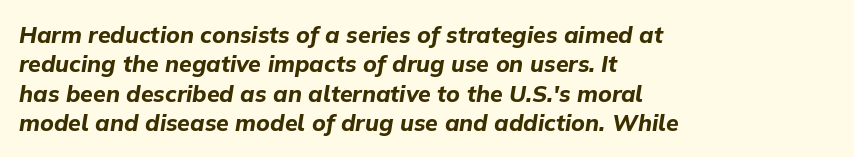
{"italic": "yes", "lean": "right", "slant_degrees": 9, "bold": "yes", "underline": "no", "align": "left", "line_spacing": "normal", "line_spacing_ratio": 1.28, "letter_spacing": "normal", "letter_spacing_em": 0.0, "glyph_px": 23}
